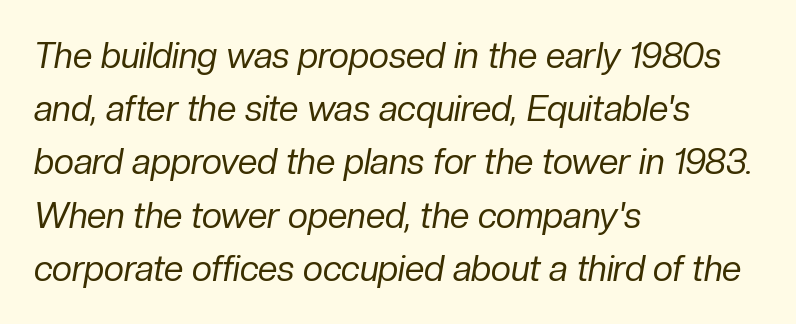
The letterforms sit shoulder to shoulder at normal distance. The string is rendered with underlining switched off. Successive baselines arrive at the customary interval. Short and long lines alike share a common starting point at left. The passage shown is typed in a proportional face where columns would drift. Is the type heavy? It reads as light-to-regular instead.
